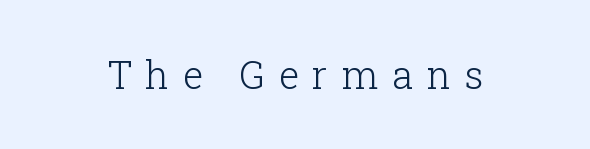
Q: Is the text bold? A: No.
Q: Is the text italic (slanted)? A: No, it is upright.
Q: Is the typeface a serif or a sans-serif typeface? A: Serif.
Q: Is the text underlined? A: No.
Q: Is the spacing between letters normal or unusually wide? A: Unusually wide.
Q: Width (condensed, normal, or wide)? A: Normal.
Q: Stroke contrast? A: Low.
Q: x-height? A: Medium.
Q: Monospaced? A: No.
